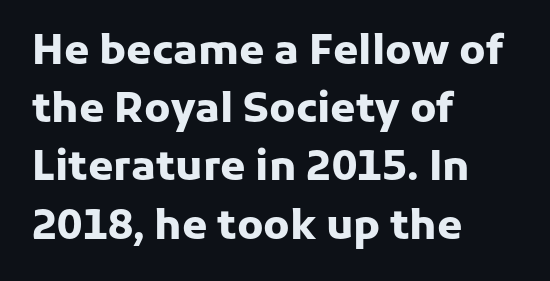
Q: Is the text bold? A: Yes.
Q: Is the text italic (slanted)? A: No, it is upright.
Q: Is the typeface a serif or a sans-serif typeface? A: Sans-serif.
Q: Is the text underlined? A: No.
Q: How is the paragraph aligned? A: Left-aligned.
Q: Is the spacing between letters normal or unusually wide? A: Normal.
Q: Is the spacing between lines tight, normal or loose? A: Normal.
Q: Width (condensed, normal, or wide)? A: Normal.
Q: Stroke contrast? A: Low.
Q: x-height? A: Medium.
Q: Monospaced? A: No.
